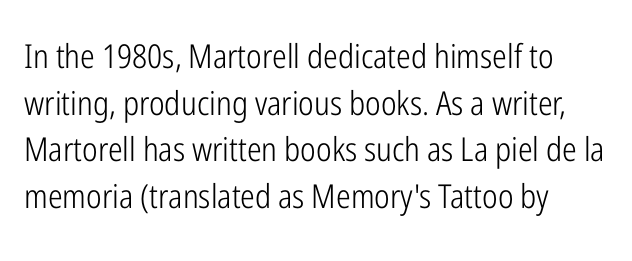
The image shows 33 px light, condensed sans-serif type, upright; set left-aligned, normal line spacing (1.41x), normal letter spacing, not underlined; low stroke contrast and a medium x-height.
